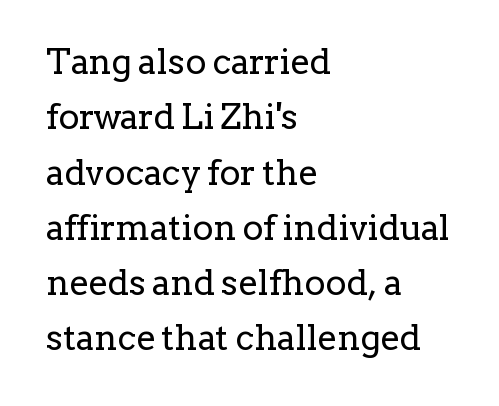
Q: Is the text bold? A: No.
Q: Is the text italic (slanted)? A: No, it is upright.
Q: Is the typeface a serif or a sans-serif typeface? A: Serif.
Q: Is the text underlined? A: No.
Q: How is the paragraph aligned? A: Left-aligned.
Q: Is the spacing between letters normal or unusually wide? A: Normal.
Q: Is the spacing between lines tight, normal or loose? A: Normal.
Q: Width (condensed, normal, or wide)? A: Normal.
Q: Stroke contrast? A: Low.
Q: x-height? A: Medium.
Q: Monospaced? A: No.
